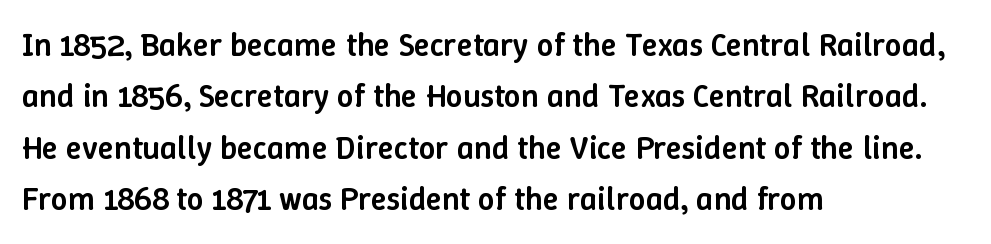
This sample has the flowing, uneven cadence of proportional lettering. Designer's note — italics off, roman on. A somewhat darkened texture: the type is semibold rather than bold. Words float on clear page, feet unadorned.
